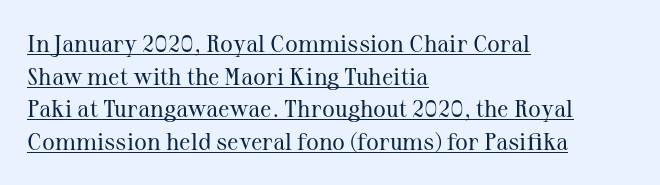
Q: Is the text bold? A: No.
Q: Is the text italic (slanted)? A: No, it is upright.
Q: Is the text underlined? A: Yes.
Q: How is the paragraph aligned? A: Left-aligned.
Q: Is the spacing between letters normal or unusually wide? A: Normal.
Q: Is the spacing between lines tight, normal or loose? A: Normal.
